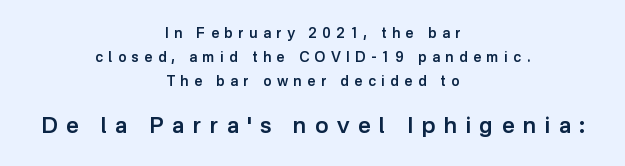
{"italic": "no", "bold": "semi", "underline": "no", "align": "center", "line_spacing": "normal", "line_spacing_ratio": 1.7, "letter_spacing": "wide", "letter_spacing_em": 0.39, "larger_block": "second", "size_ratio": 1.57, "glyph_px": 22}
